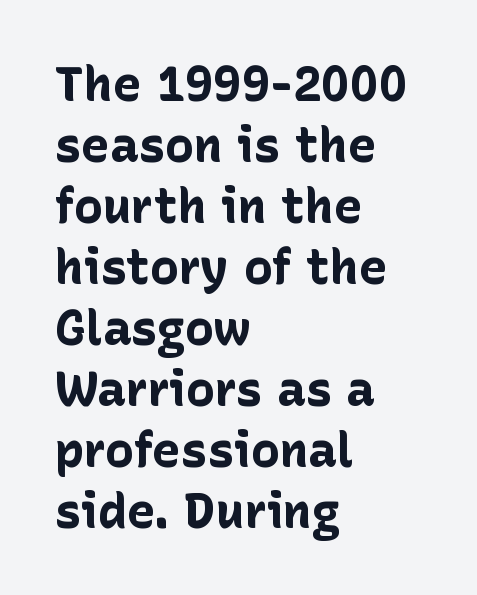
Q: Is the text bold? A: Yes.
Q: Is the text italic (slanted)? A: No, it is upright.
Q: Is the typeface a serif or a sans-serif typeface? A: Sans-serif.
Q: Is the text underlined? A: No.
Q: How is the paragraph aligned? A: Left-aligned.
Q: Is the spacing between letters normal or unusually wide? A: Normal.
Q: Is the spacing between lines tight, normal or loose? A: Normal.
Q: Width (condensed, normal, or wide)? A: Normal.
Q: Stroke contrast? A: Low.
Q: x-height? A: Medium.
Q: Monospaced? A: No.
